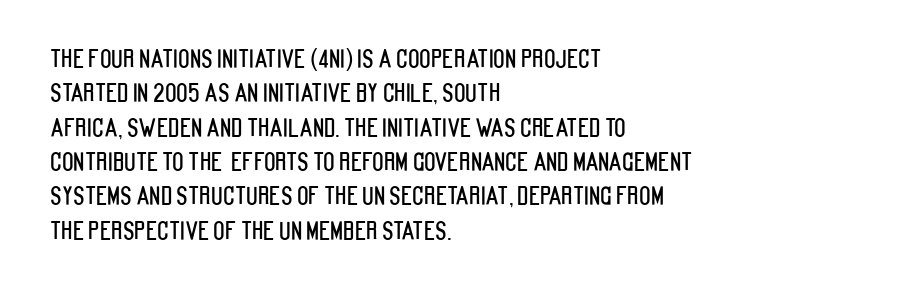
{"italic": "no", "underline": "no", "align": "left", "line_spacing": "normal", "line_spacing_ratio": 1.43, "letter_spacing": "normal", "letter_spacing_em": 0.0, "glyph_px": 24}
